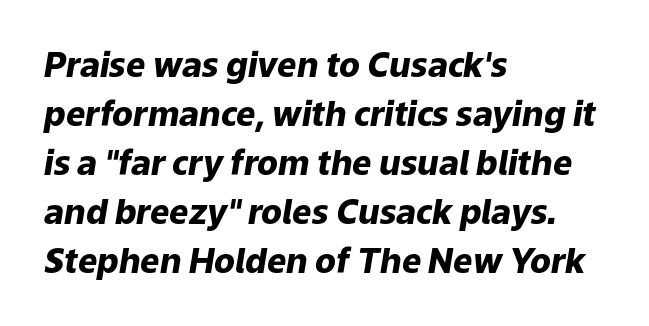
The image shows 34 px heavy type, italic (leaning right); set left-aligned, normal line spacing (1.44x), normal letter spacing, not underlined; low stroke contrast and a medium x-height.
